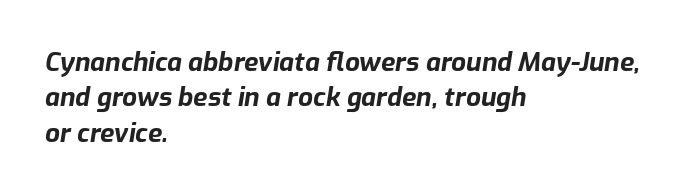
The image shows 26 px bold type, italic (leaning right); set left-aligned, normal line spacing (1.36x), normal letter spacing, not underlined.
